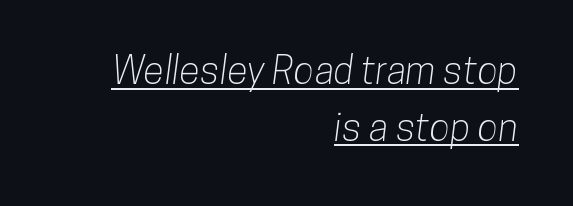
Q: Is the typeface a serif or a sans-serif typeface? A: Sans-serif.
Q: Is the text underlined? A: Yes.
Q: How is the paragraph aligned? A: Right-aligned.
Q: Is the spacing between letters normal or unusually wide? A: Normal.
Q: Is the spacing between lines tight, normal or loose? A: Normal.
Q: Width (condensed, normal, or wide)? A: Condensed.
Q: Stroke contrast? A: Low.
Q: x-height? A: Medium.
Q: Monospaced? A: No.
